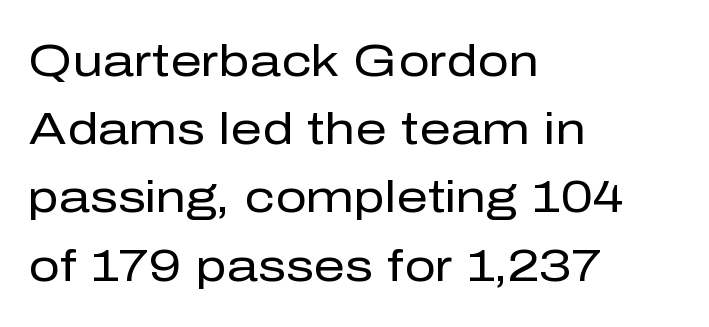
The image shows 44 px regular-weight sans-serif type, upright; set left-aligned, normal line spacing (1.55x), normal letter spacing, not underlined; low stroke contrast and a medium x-height.
